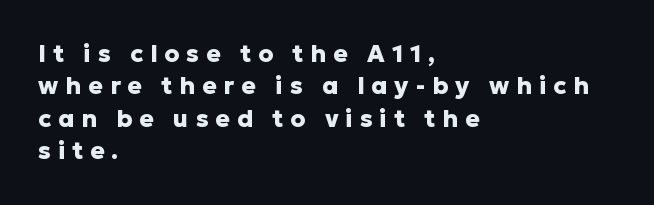
Q: Is the text bold? A: Yes.
Q: Is the text italic (slanted)? A: No, it is upright.
Q: Is the text underlined? A: No.
Q: How is the paragraph aligned? A: Left-aligned.
Q: Is the spacing between letters normal or unusually wide? A: Unusually wide.
Q: Is the spacing between lines tight, normal or loose? A: Normal.
